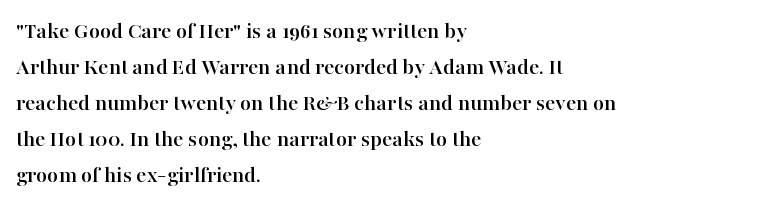
{"italic": "no", "underline": "no", "align": "left", "line_spacing": "normal", "line_spacing_ratio": 1.5, "letter_spacing": "normal", "letter_spacing_em": 0.0, "glyph_px": 24}
